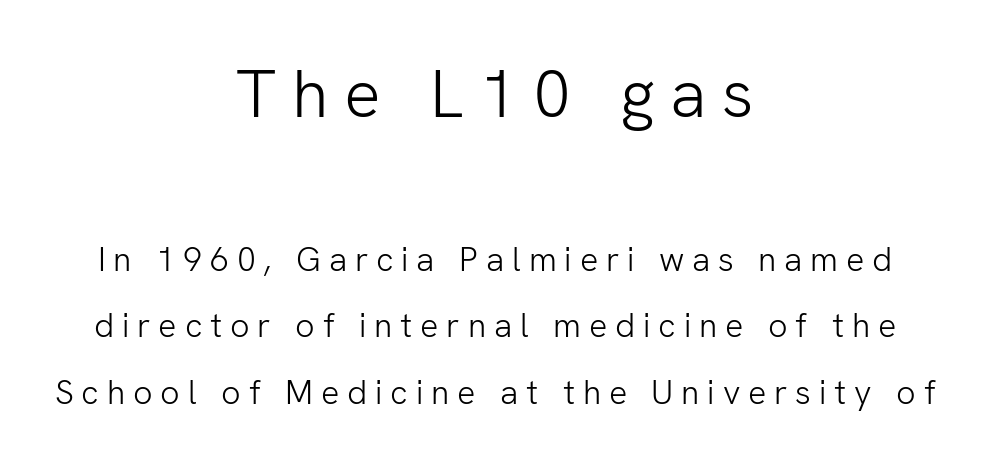
The image shows 68 px light sans-serif type, upright; set centered, loose line spacing (1.96x), unusually wide letter spacing (+0.23 em), not underlined; the first (top) block is 2.0x larger; low stroke contrast and a medium x-height.
